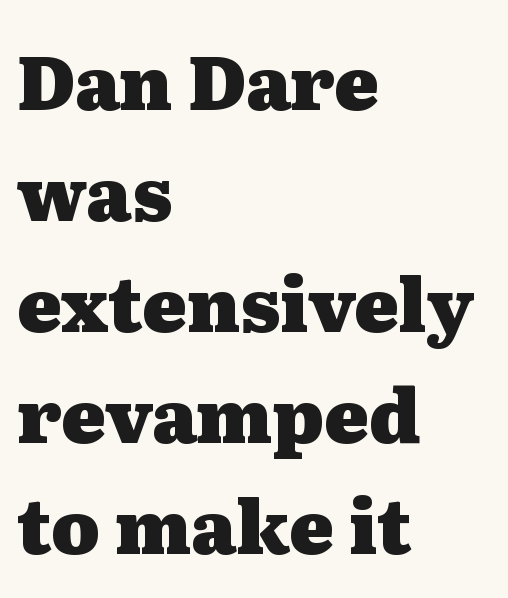
Each new line begins a customary step beneath the previous one. Think of a printed novel: that variable character pitch is what you see here. The tracking reads as untouched default to a designer's eye. Examine the stroke ends and you'll spot serifs. Does the copy run flush right? No — it runs flush left. You can tell it's not italic because the verticals are truly vertical.
